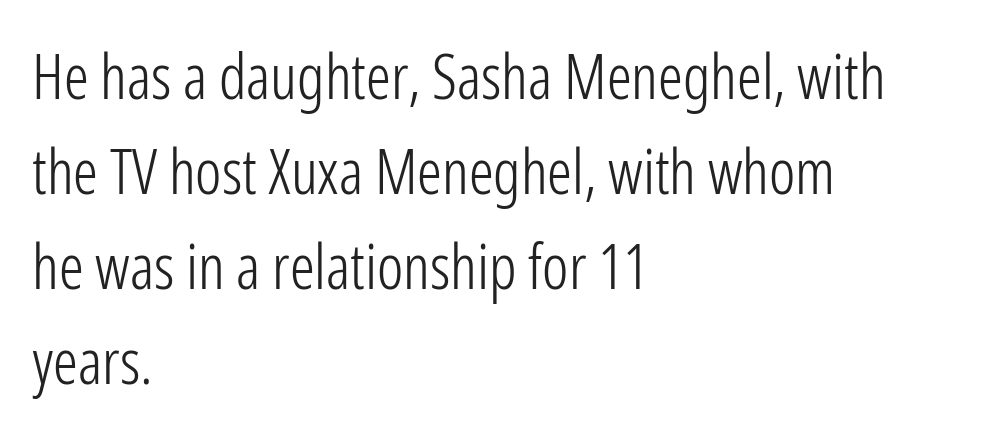
Q: Is the text bold? A: No.
Q: Is the text italic (slanted)? A: No, it is upright.
Q: Is the typeface a serif or a sans-serif typeface? A: Sans-serif.
Q: Is the text underlined? A: No.
Q: How is the paragraph aligned? A: Left-aligned.
Q: Is the spacing between letters normal or unusually wide? A: Normal.
Q: Is the spacing between lines tight, normal or loose? A: Normal.
Q: Width (condensed, normal, or wide)? A: Condensed.
Q: Stroke contrast? A: Low.
Q: x-height? A: Medium.
Q: Monospaced? A: No.
